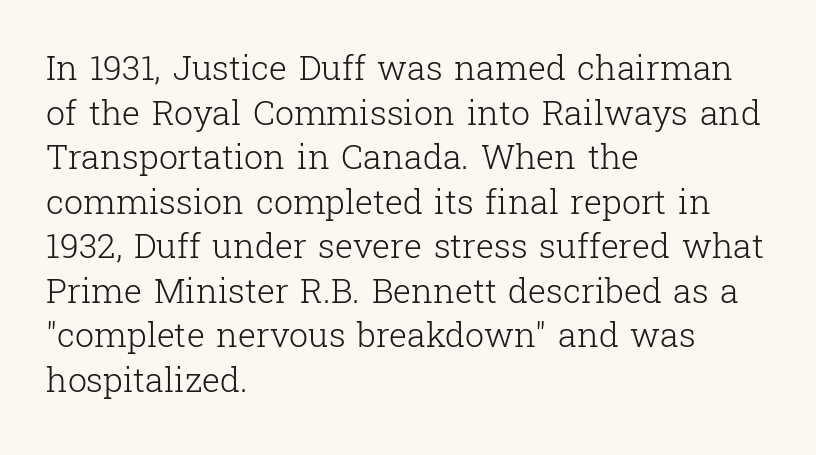
The image shows 34 px light serif type, upright; set left-aligned, normal line spacing (1.31x), normal letter spacing, not underlined; low stroke contrast and a medium x-height.
